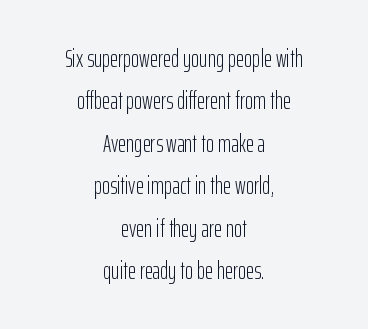
{"italic": "no", "bold": "no", "underline": "no", "align": "center", "line_spacing": "normal", "line_spacing_ratio": 1.7, "letter_spacing": "normal", "letter_spacing_em": 0.0, "glyph_px": 25}
